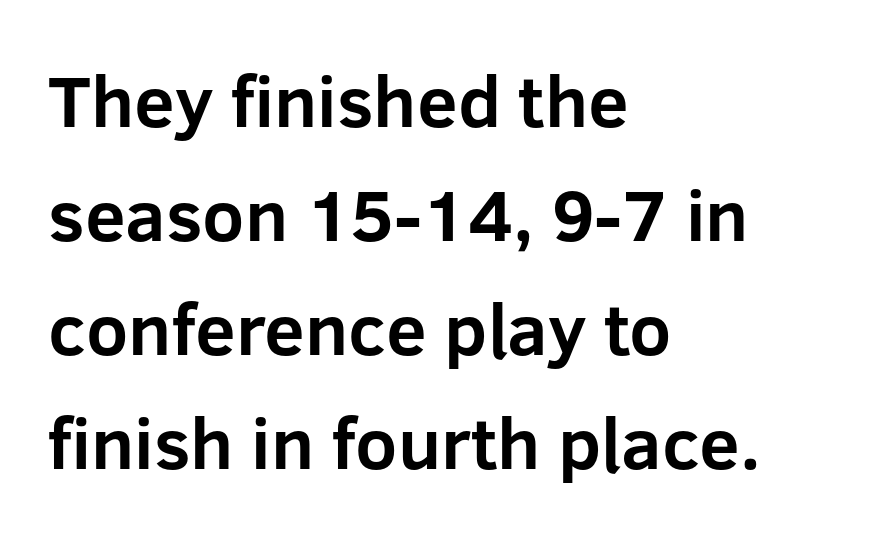
Q: Is the text bold? A: Yes.
Q: Is the text italic (slanted)? A: No, it is upright.
Q: Is the typeface a serif or a sans-serif typeface? A: Sans-serif.
Q: Is the text underlined? A: No.
Q: How is the paragraph aligned? A: Left-aligned.
Q: Is the spacing between letters normal or unusually wide? A: Normal.
Q: Is the spacing between lines tight, normal or loose? A: Normal.
Q: Width (condensed, normal, or wide)? A: Normal.
Q: Stroke contrast? A: Low.
Q: x-height? A: Medium.
Q: Monospaced? A: No.
